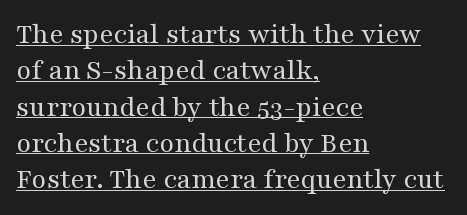
Q: Is the text bold? A: No.
Q: Is the text italic (slanted)? A: No, it is upright.
Q: Is the typeface a serif or a sans-serif typeface? A: Serif.
Q: Is the text underlined? A: Yes.
Q: How is the paragraph aligned? A: Left-aligned.
Q: Is the spacing between letters normal or unusually wide? A: Normal.
Q: Width (condensed, normal, or wide)? A: Wide.
Q: Stroke contrast? A: Medium.
Q: x-height? A: Medium.
Q: Monospaced? A: No.
